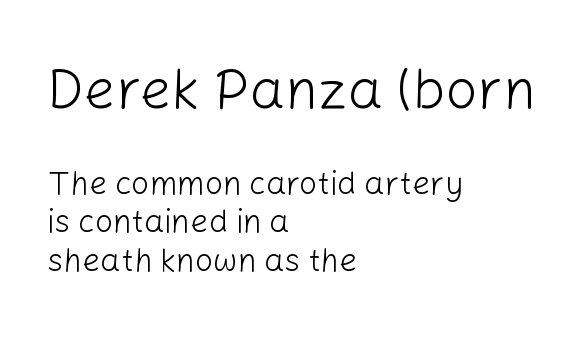
The image shows 56 px light sans-serif type, upright; set left-aligned, line spacing 1.2x, normal letter spacing, not underlined; the first (top) block is 1.75x larger; low stroke contrast and a medium x-height.
